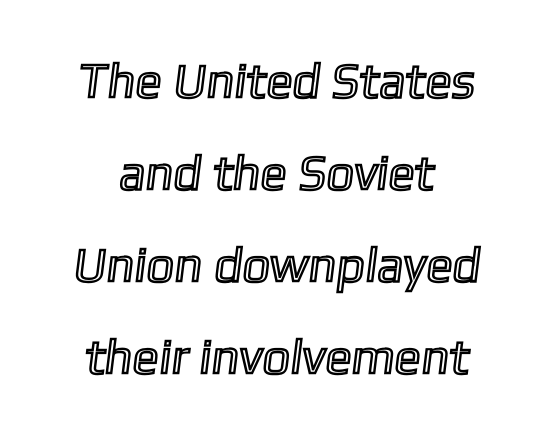
{"width": "normal", "x_height": "medium", "monospaced": "no", "underline": "no", "line_spacing_ratio": 1.88, "letter_spacing": "normal", "letter_spacing_em": 0.0, "glyph_px": 49}
